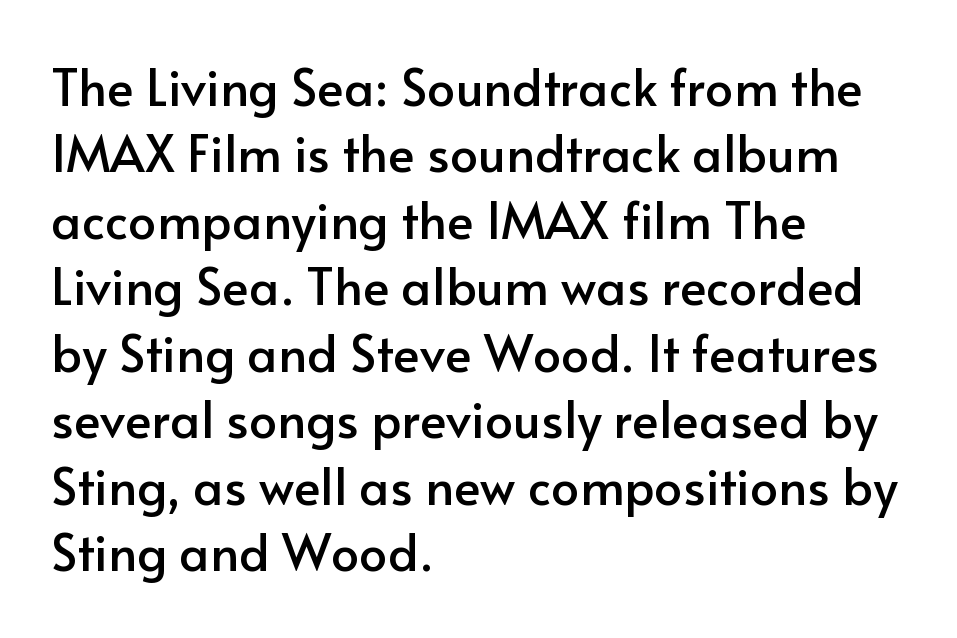
Q: Is the text italic (slanted)? A: No, it is upright.
Q: Is the typeface a serif or a sans-serif typeface? A: Sans-serif.
Q: Is the text underlined? A: No.
Q: How is the paragraph aligned? A: Left-aligned.
Q: Is the spacing between letters normal or unusually wide? A: Normal.
Q: Is the spacing between lines tight, normal or loose? A: Normal.
Q: Width (condensed, normal, or wide)? A: Normal.
Q: Stroke contrast? A: Low.
Q: x-height? A: Small.
Q: Monospaced? A: No.
